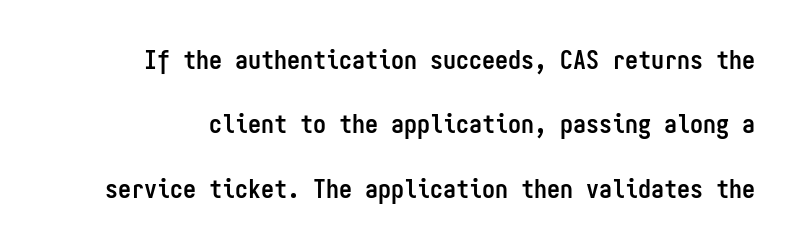
{"italic": "no", "bold": "yes", "underline": "no", "line_spacing": "loose", "line_spacing_ratio": 2.48, "letter_spacing": "normal", "letter_spacing_em": 0.0, "glyph_px": 26}
